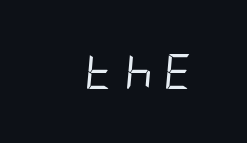
The image shows 35 px regular-weight, condensed type, italic (leaning right); set unusually wide letter spacing (+0.32 em), not underlined; low stroke contrast and a large x-height.
